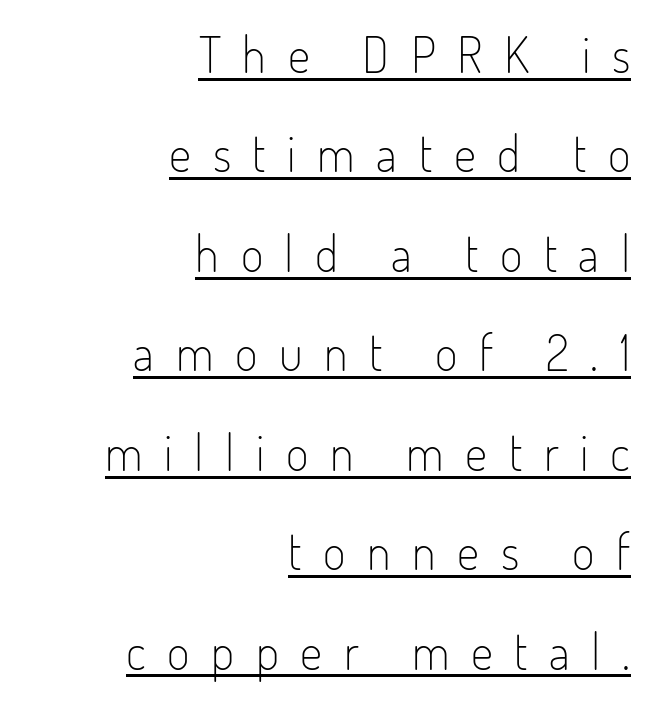
Q: Is the text bold? A: No.
Q: Is the text italic (slanted)? A: No, it is upright.
Q: Is the typeface a serif or a sans-serif typeface? A: Sans-serif.
Q: Is the text underlined? A: Yes.
Q: How is the paragraph aligned? A: Right-aligned.
Q: Is the spacing between letters normal or unusually wide? A: Unusually wide.
Q: Is the spacing between lines tight, normal or loose? A: Loose.
Q: Width (condensed, normal, or wide)? A: Condensed.
Q: Stroke contrast? A: Low.
Q: x-height? A: Small.
Q: Monospaced? A: No.
